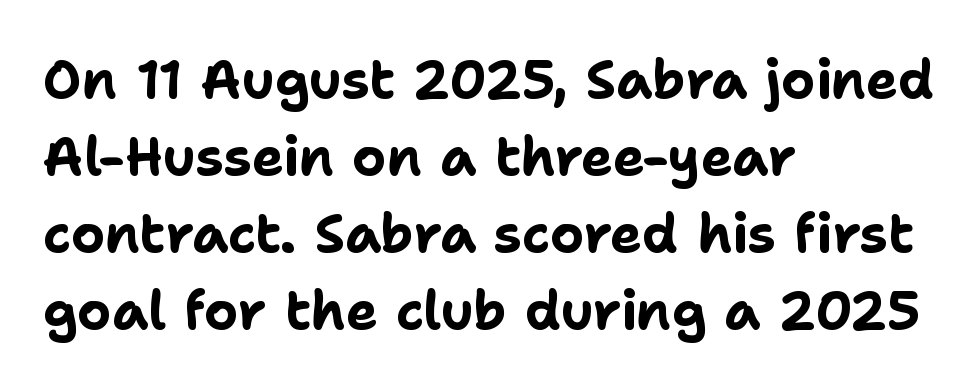
{"serif": "no", "italic": "no", "bold": "yes", "weight": "bold", "width": "normal", "stroke_contrast": "low", "x_height": "medium", "monospaced": "no", "underline": "no", "align": "left", "line_spacing": "normal", "line_spacing_ratio": 1.45, "letter_spacing": "normal", "letter_spacing_em": 0.0, "glyph_px": 53}
